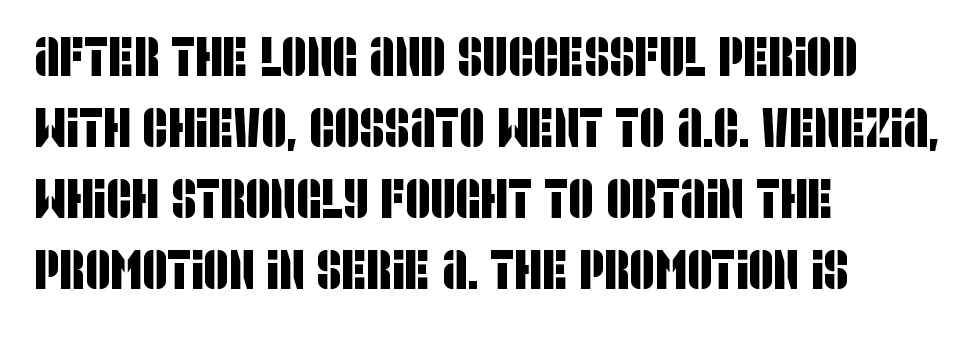
Bare-footed words on every line. In terms of letterform style, serifs are entirely absent. Does the copy run flush right? No — it runs flush left. Caption: standard tracking, unaltered.
